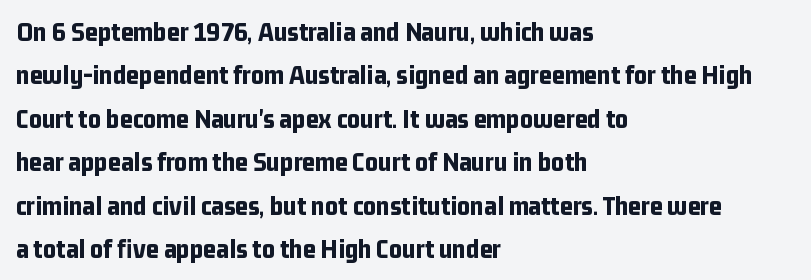
The string is rendered with underlining switched off. Every character sits straight up, as roman type does. This sample uses plain, unmodified letter spacing. Heavy, bold letterforms.
